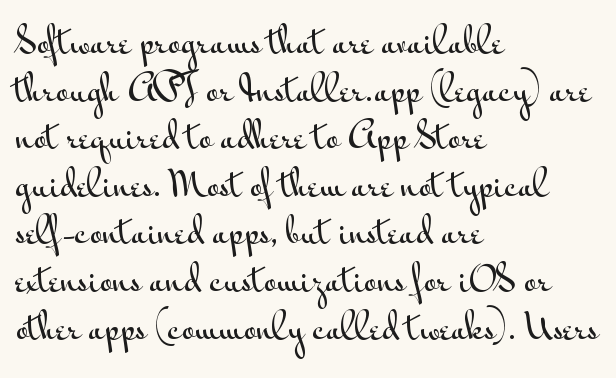
{"serif": "no", "width": "wide", "stroke_contrast": "medium", "x_height": "small", "monospaced": "no", "underline": "no", "align": "left", "line_spacing": "normal", "line_spacing_ratio": 1.36, "letter_spacing": "normal", "letter_spacing_em": 0.0, "glyph_px": 35}
